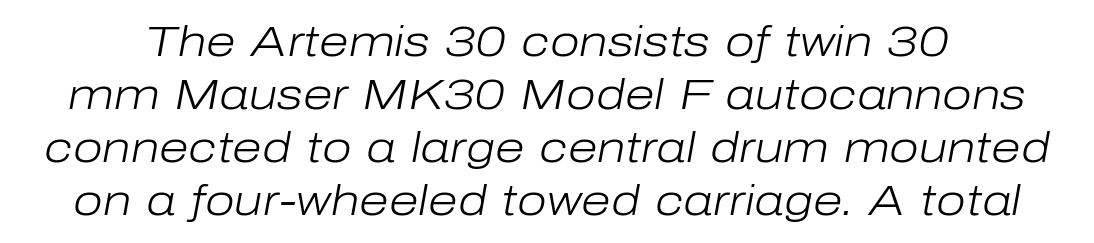
Q: Is the text bold? A: No.
Q: Is the text italic (slanted)? A: Yes, it leans right by about 10 degrees.
Q: Is the text underlined? A: No.
Q: Is the spacing between letters normal or unusually wide? A: Normal.
Q: Width (condensed, normal, or wide)? A: Normal.
Q: Stroke contrast? A: Low.
Q: x-height? A: Medium.
Q: Monospaced? A: No.
